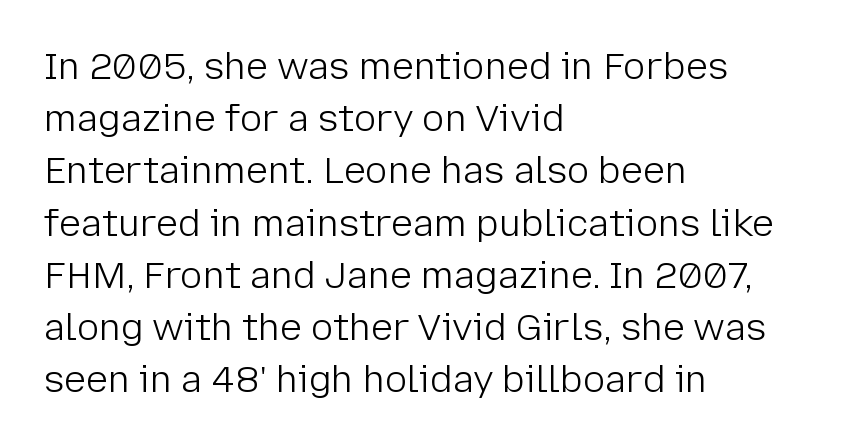
Q: Is the text bold? A: No.
Q: Is the text italic (slanted)? A: No, it is upright.
Q: Is the typeface a serif or a sans-serif typeface? A: Sans-serif.
Q: Is the text underlined? A: No.
Q: How is the paragraph aligned? A: Left-aligned.
Q: Is the spacing between letters normal or unusually wide? A: Normal.
Q: Is the spacing between lines tight, normal or loose? A: Normal.
Q: Width (condensed, normal, or wide)? A: Normal.
Q: Stroke contrast? A: Low.
Q: x-height? A: Medium.
Q: Monospaced? A: No.
